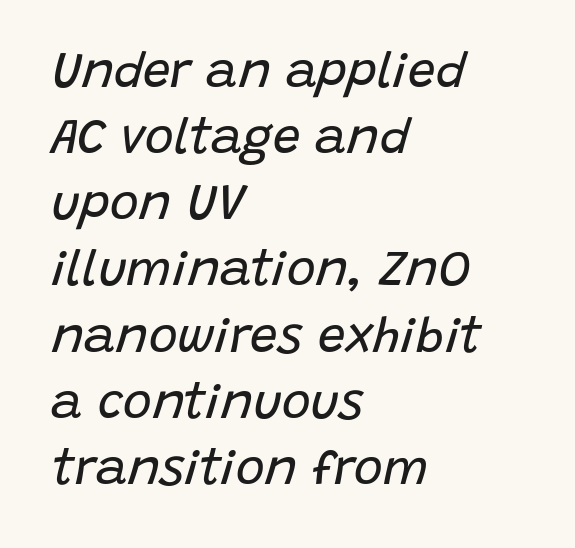
The image shows 49 px regular-weight type, italic (leaning right); set left-aligned, normal line spacing (1.35x), normal letter spacing, not underlined; low stroke contrast and a large x-height.
